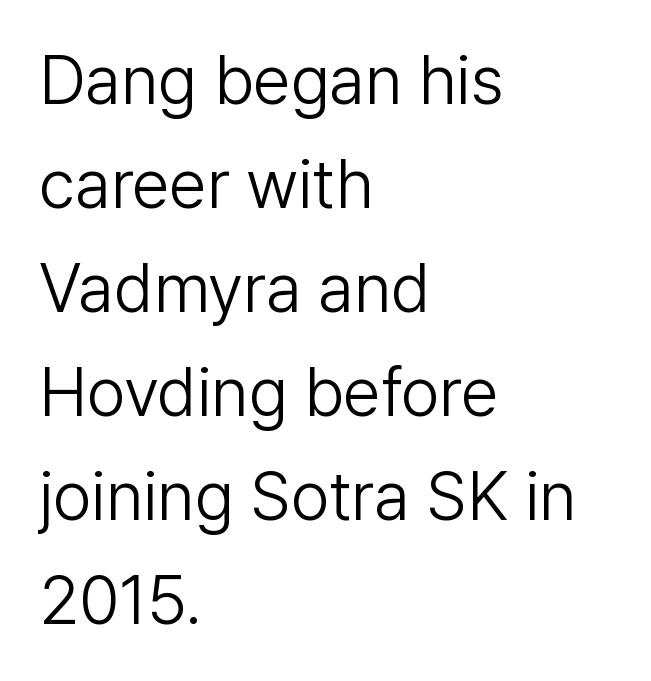
The image shows 68 px light sans-serif type, upright; set left-aligned, normal line spacing (1.53x), normal letter spacing, not underlined; low stroke contrast and a medium x-height.
